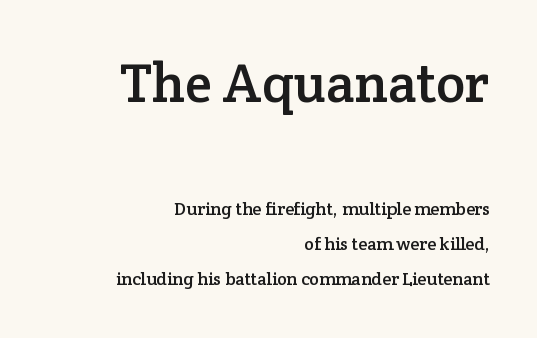
These lines are set flush right with a ragged left edge. The type sits square on the baseline with zero lean. Descenders are the only things crossing below the line. The face used here is proportionally spaced, like ordinary book or web type. Is this a sans? No — the strokes have serifs. A student would notice the top passage is typeset larger than what follows.
